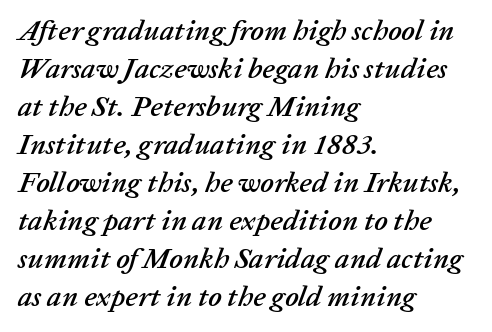
The image shows 29 px text type, italic (leaning right); set left-aligned, normal line spacing (1.31x), normal letter spacing, not underlined; low stroke contrast and a medium x-height.
